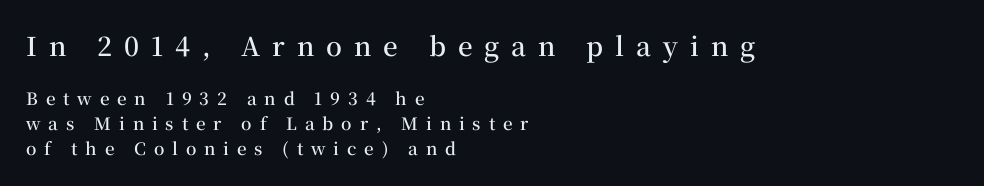
{"italic": "no", "bold": "semi", "underline": "no", "align": "left", "line_spacing": "normal", "line_spacing_ratio": 1.47, "letter_spacing": "wide", "letter_spacing_em": 0.46, "larger_block": "first", "size_ratio": 1.53, "glyph_px": 26}
